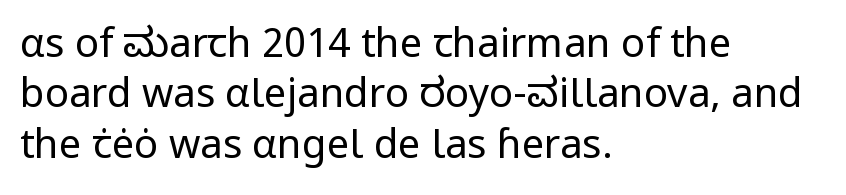
{"serif": "no", "italic": "no", "bold": "no", "weight": "regular", "width": "normal", "stroke_contrast": "low", "x_height": "medium", "monospaced": "no", "underline": "no", "align": "left", "line_spacing": "normal", "line_spacing_ratio": 1.26, "letter_spacing": "normal", "letter_spacing_em": 0.0, "glyph_px": 40}
